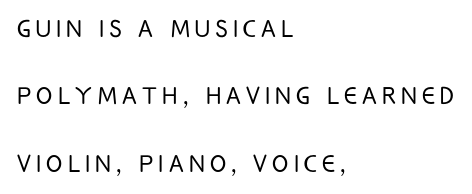
Q: Is the text bold? A: No.
Q: Is the text italic (slanted)? A: No, it is upright.
Q: Is the typeface a serif or a sans-serif typeface? A: Sans-serif.
Q: Is the text underlined? A: No.
Q: How is the paragraph aligned? A: Left-aligned.
Q: Is the spacing between lines tight, normal or loose? A: Loose.
Q: Width (condensed, normal, or wide)? A: Condensed.
Q: Stroke contrast? A: Low.
Q: x-height? A: Large.
Q: Monospaced? A: No.
